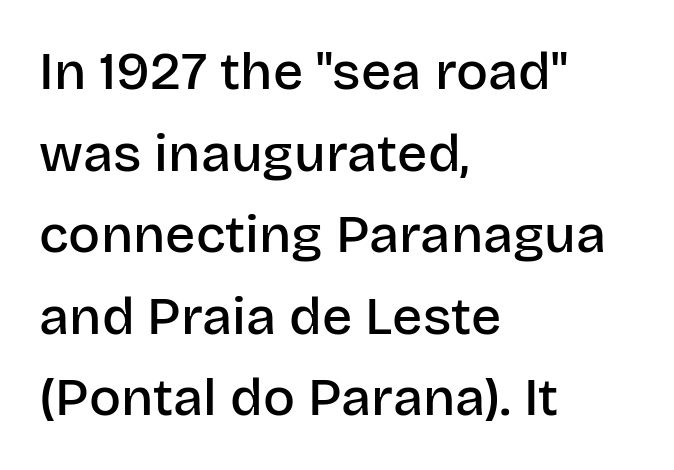
{"serif": "no", "italic": "no", "bold": "semi", "weight": "semibold", "width": "normal", "stroke_contrast": "low", "x_height": "large", "monospaced": "no", "underline": "no", "align": "left", "line_spacing": "normal", "line_spacing_ratio": 1.54, "letter_spacing": "normal", "letter_spacing_em": 0.0, "glyph_px": 53}
